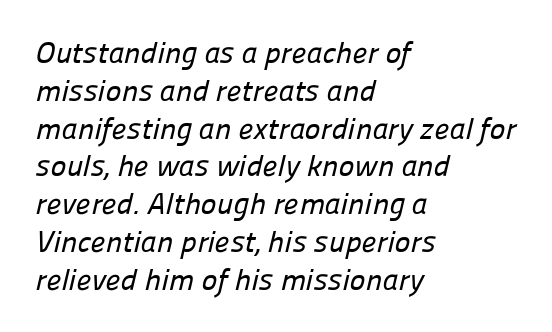
{"serif": "no", "width": "normal", "stroke_contrast": "low", "x_height": "medium", "monospaced": "no", "underline": "no", "align": "left", "line_spacing": "normal", "line_spacing_ratio": 1.26, "letter_spacing": "normal", "letter_spacing_em": 0.0, "glyph_px": 30}
